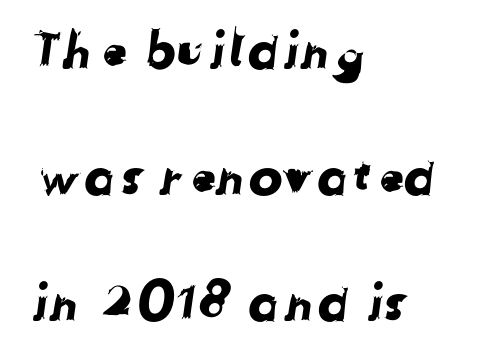
The image shows 51 px sans-serif type; set left-aligned, loose line spacing (2.47x), normal letter spacing, not underlined; low stroke contrast and a medium x-height.
